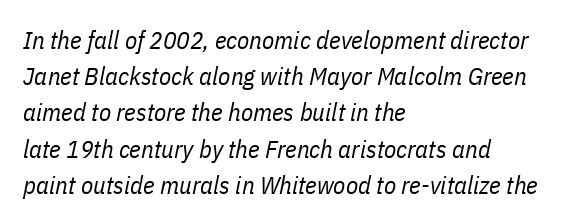
Q: Is the text bold? A: No.
Q: Is the text italic (slanted)? A: Yes, it leans right by about 11 degrees.
Q: Is the text underlined? A: No.
Q: How is the paragraph aligned? A: Left-aligned.
Q: Is the spacing between letters normal or unusually wide? A: Normal.
Q: Is the spacing between lines tight, normal or loose? A: Normal.
